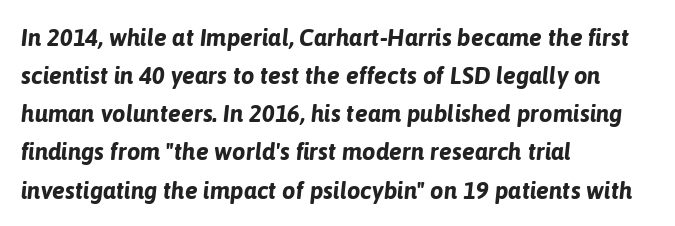
{"italic": "yes", "lean": "right", "slant_degrees": 6, "bold": "yes", "underline": "no", "align": "left", "line_spacing": "normal", "line_spacing_ratio": 1.59, "letter_spacing": "normal", "letter_spacing_em": 0.0, "glyph_px": 24}
